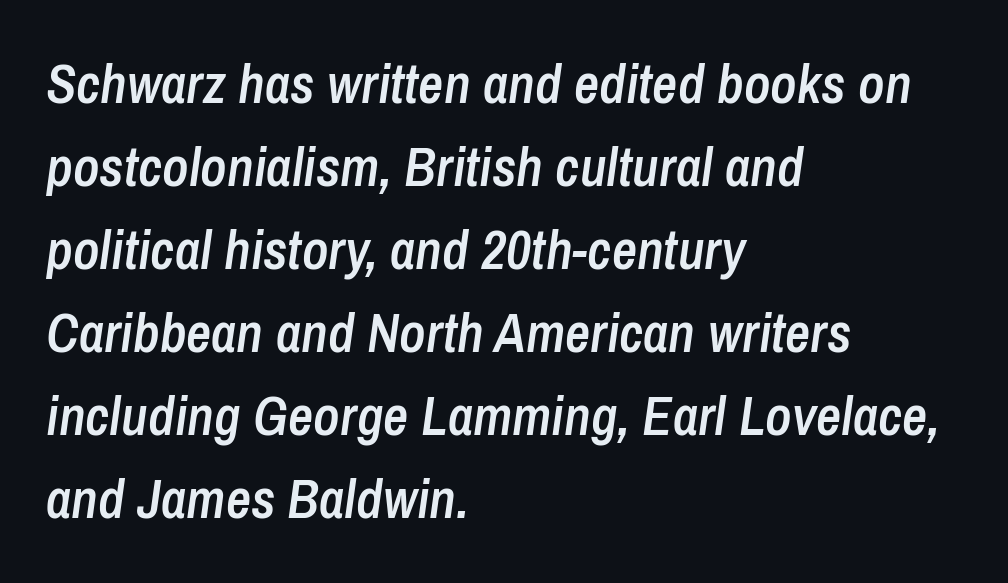
Q: Is the text bold? A: Semi-bold.
Q: Is the text italic (slanted)? A: Yes, it leans right by about 8 degrees.
Q: Is the text underlined? A: No.
Q: How is the paragraph aligned? A: Left-aligned.
Q: Is the spacing between letters normal or unusually wide? A: Normal.
Q: Is the spacing between lines tight, normal or loose? A: Normal.
Q: Width (condensed, normal, or wide)? A: Condensed.
Q: Stroke contrast? A: Low.
Q: x-height? A: Medium.
Q: Monospaced? A: No.
